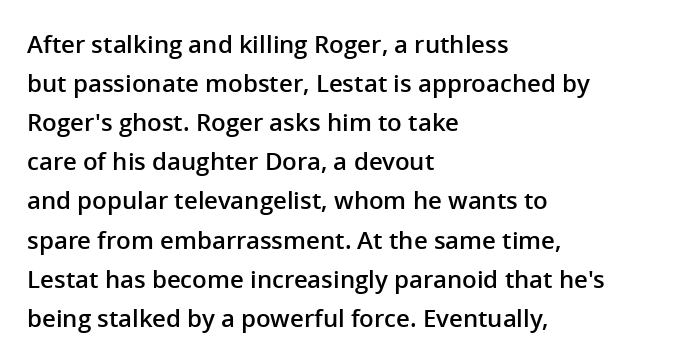
{"italic": "no", "bold": "semi", "underline": "no", "align": "left", "line_spacing": "normal", "line_spacing_ratio": 1.63, "letter_spacing": "normal", "letter_spacing_em": 0.0, "glyph_px": 24}
